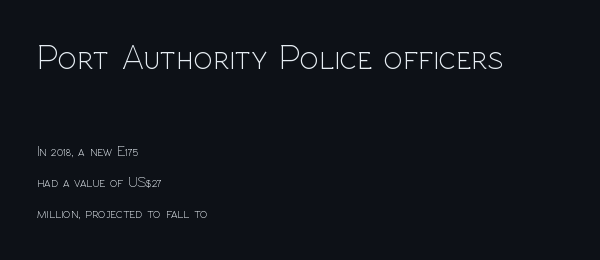
The image shows 35 px light sans-serif type, upright; set left-aligned, loose line spacing (2.23x), normal letter spacing, not underlined; the first (top) block is 2.5x larger; a medium x-height.
